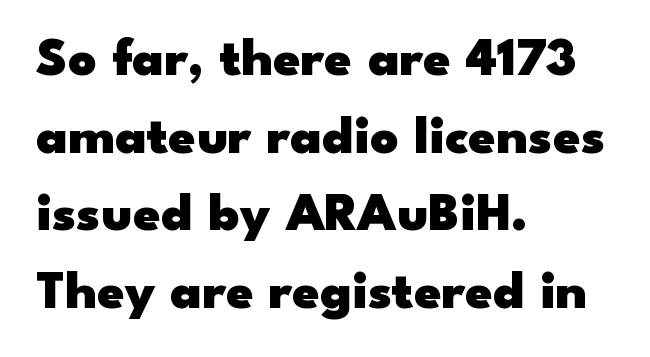
The image shows 55 px heavy, wide sans-serif type, upright; set left-aligned, normal line spacing (1.41x), normal letter spacing, not underlined; low stroke contrast and a small x-height.
